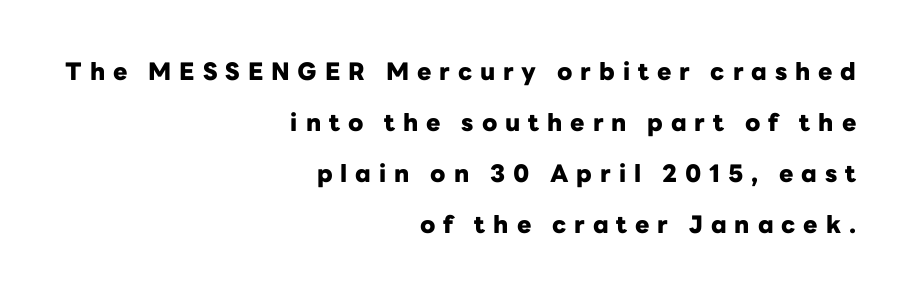
Leading: increased. The words here are not underlined. Every stem runs plumb, perpendicular to the baseline. Does extra space separate the letters? Yes, quite a lot of it. The compositor pushed each line to the right boundary.
